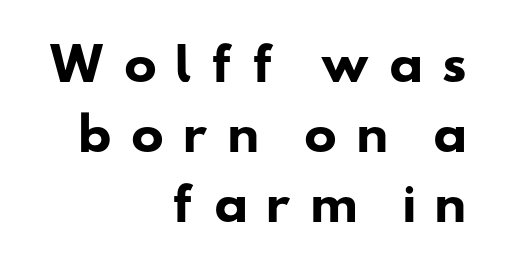
{"serif": "no", "bold": "yes", "weight": "heavy", "width": "wide", "stroke_contrast": "low", "x_height": "small", "monospaced": "no", "underline": "no", "align": "right", "line_spacing": "normal", "line_spacing_ratio": 1.59, "letter_spacing": "wide", "letter_spacing_em": 0.4, "glyph_px": 44}
